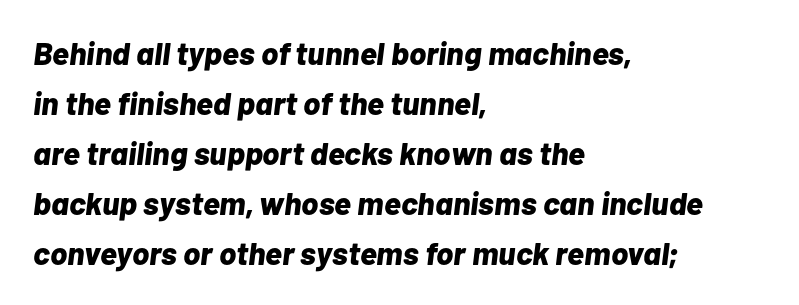
The passage shown is emphatically bold. Default kerning and tracking; the words read as compact shapes. The rows are spaced the way most documents space them. Think of a printed novel: that variable character pitch is what you see here. Check under the words: just untouched page.
